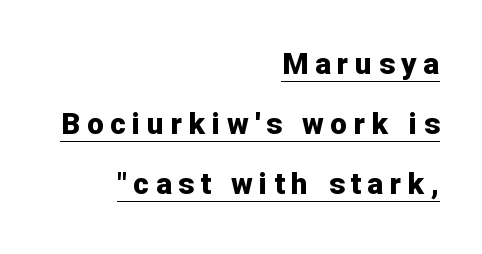
Q: Is the text bold? A: Yes.
Q: Is the text italic (slanted)? A: No, it is upright.
Q: Is the typeface a serif or a sans-serif typeface? A: Sans-serif.
Q: Is the text underlined? A: Yes.
Q: How is the paragraph aligned? A: Right-aligned.
Q: Is the spacing between letters normal or unusually wide? A: Unusually wide.
Q: Is the spacing between lines tight, normal or loose? A: Loose.
Q: Width (condensed, normal, or wide)? A: Normal.
Q: Stroke contrast? A: Low.
Q: x-height? A: Medium.
Q: Monospaced? A: No.
